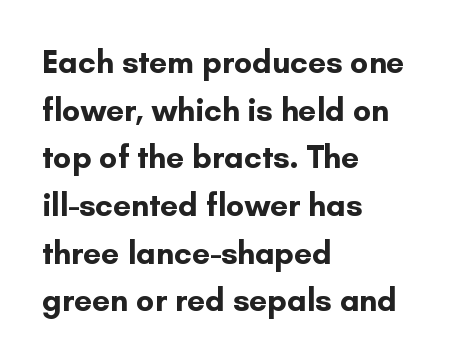
{"serif": "no", "italic": "no", "bold": "yes", "weight": "bold", "width": "normal", "stroke_contrast": "low", "x_height": "small", "monospaced": "no", "underline": "no", "align": "left", "line_spacing": "normal", "line_spacing_ratio": 1.49, "letter_spacing": "normal", "letter_spacing_em": 0.0, "glyph_px": 32}
